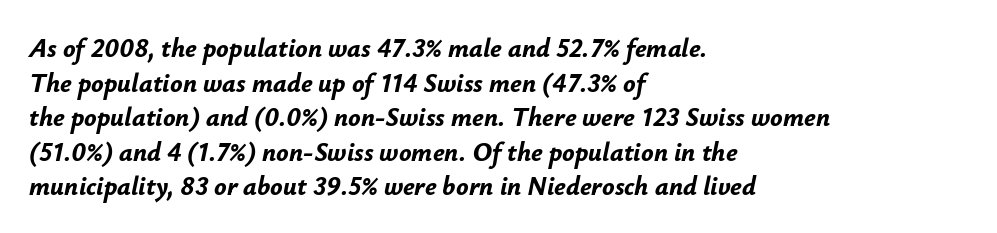
Slant detected: the letters are inclined. Look at the tracking — it's just the regular setting, nothing added. This sample keeps an unexceptional amount of space between lines. On the weight axis this lands at bold, roughly 700. Glance below the letters and you will spot only blank space.
